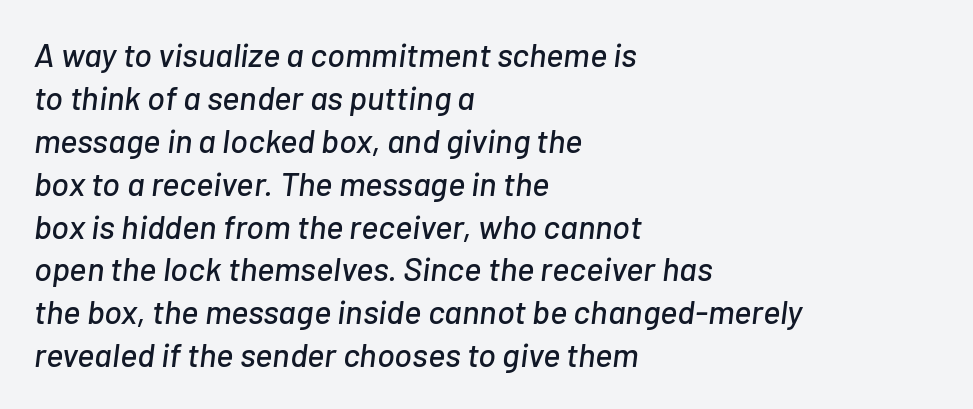
The image shows 33 px text type, italic (leaning right); set left-aligned, normal line spacing (1.3x), normal letter spacing, not underlined; low stroke contrast and a medium x-height.
